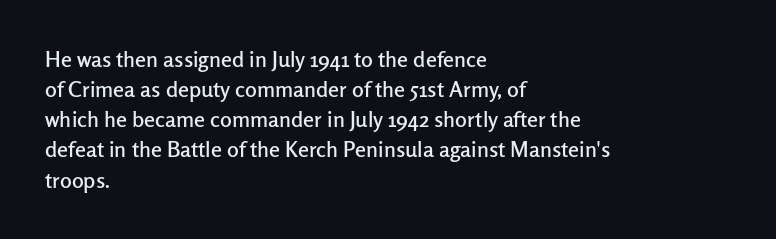
The image shows 22 px text type, upright; set left-aligned, normal line spacing (1.37x), normal letter spacing, not underlined.
